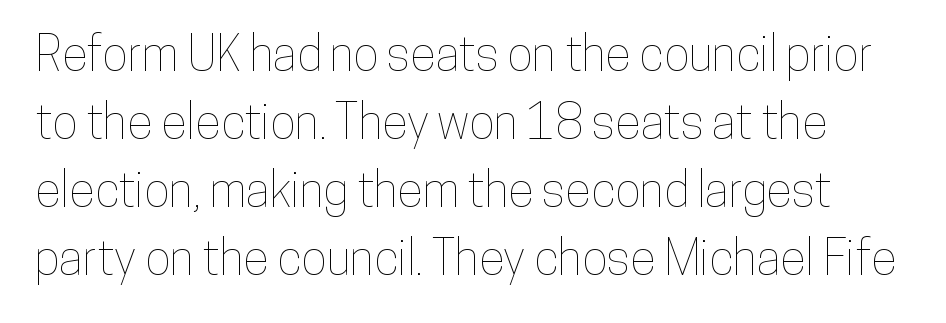
Q: Is the text italic (slanted)? A: No, it is upright.
Q: Is the text underlined? A: No.
Q: Is the spacing between letters normal or unusually wide? A: Normal.
Q: Is the spacing between lines tight, normal or loose? A: Normal.
Q: Width (condensed, normal, or wide)? A: Condensed.
Q: Stroke contrast? A: Low.
Q: x-height? A: Medium.
Q: Monospaced? A: No.
